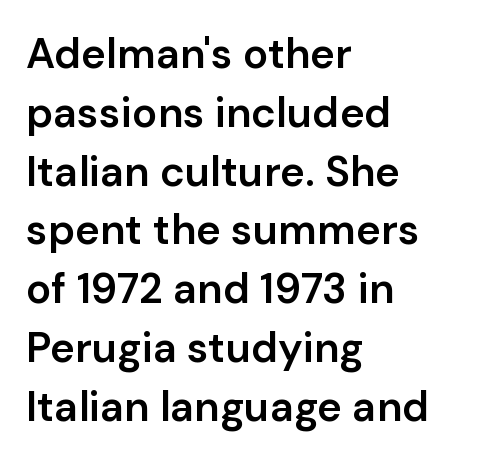
Q: Is the text bold? A: Semi-bold.
Q: Is the text italic (slanted)? A: No, it is upright.
Q: Is the typeface a serif or a sans-serif typeface? A: Sans-serif.
Q: Is the text underlined? A: No.
Q: How is the paragraph aligned? A: Left-aligned.
Q: Is the spacing between letters normal or unusually wide? A: Normal.
Q: Is the spacing between lines tight, normal or loose? A: Normal.
Q: Width (condensed, normal, or wide)? A: Normal.
Q: Stroke contrast? A: Low.
Q: x-height? A: Medium.
Q: Monospaced? A: No.
